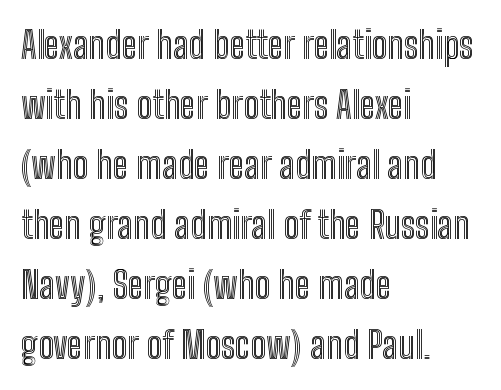
Q: Is the text italic (slanted)? A: No, it is upright.
Q: Is the text underlined? A: No.
Q: How is the paragraph aligned? A: Left-aligned.
Q: Is the spacing between letters normal or unusually wide? A: Normal.
Q: Is the spacing between lines tight, normal or loose? A: Normal.
Q: Width (condensed, normal, or wide)? A: Condensed.
Q: x-height? A: Medium.
Q: Monospaced? A: No.
